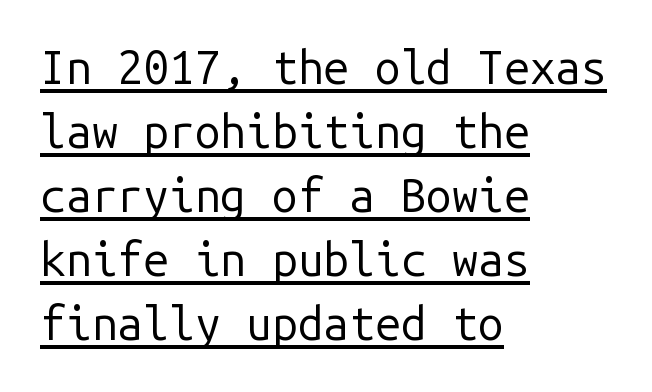
The image shows 46 px regular-weight sans-serif type, upright, monospaced; set left-aligned, normal line spacing (1.39x), normal letter spacing, underlined; low stroke contrast and a medium x-height.
